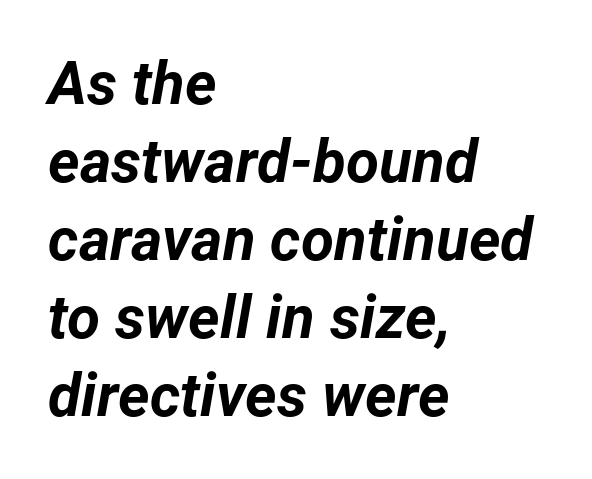
Q: Is the text bold? A: Yes.
Q: Is the text italic (slanted)? A: Yes, it leans right by about 12 degrees.
Q: Is the text underlined? A: No.
Q: How is the paragraph aligned? A: Left-aligned.
Q: Is the spacing between letters normal or unusually wide? A: Normal.
Q: Is the spacing between lines tight, normal or loose? A: Normal.
Q: Width (condensed, normal, or wide)? A: Normal.
Q: Stroke contrast? A: Low.
Q: x-height? A: Medium.
Q: Monospaced? A: No.
